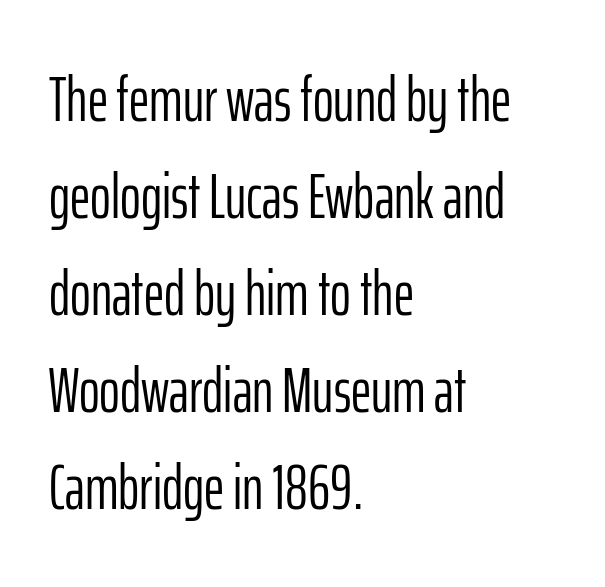
The image shows 63 px light, condensed sans-serif type, upright; set left-aligned, normal line spacing (1.54x), normal letter spacing, not underlined; low stroke contrast and a medium x-height.
